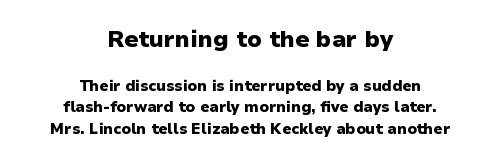
The image shows 23 px bold type, upright; set centered, normal line spacing (1.45x), normal letter spacing, not underlined; the first (top) block is 1.53x larger.
